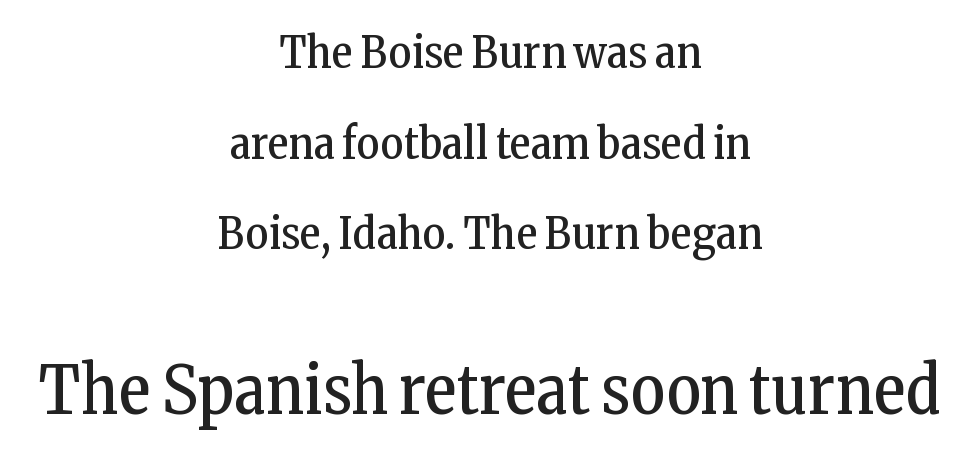
{"serif": "yes", "italic": "no", "bold": "no", "weight": "regular", "width": "condensed", "stroke_contrast": "low", "x_height": "medium", "monospaced": "no", "underline": "no", "align": "center", "line_spacing": "loose", "line_spacing_ratio": 2.06, "letter_spacing": "normal", "letter_spacing_em": 0.0, "larger_block": "second", "size_ratio": 1.5, "glyph_px": 66}
